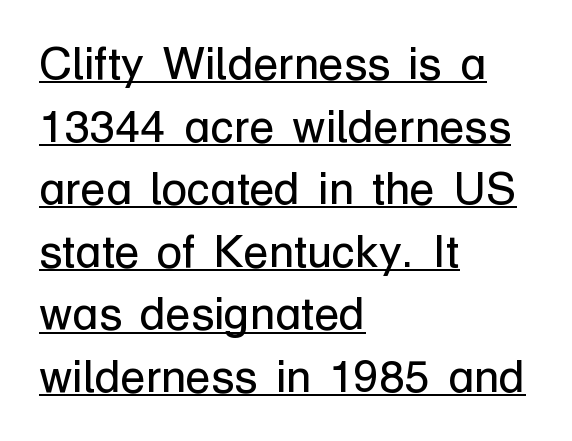
Notice how the passage keeps a crisp vertical edge on the left only. A light-to-regular cut is what we see here. Characters remain perfectly vertical along every line. Note: no serifs on the glyphs.
